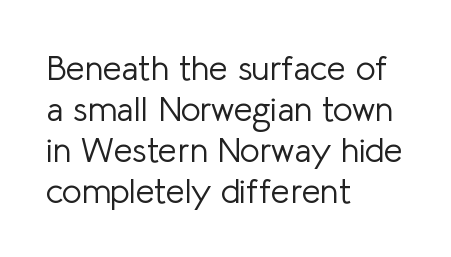
Serifs: no, the terminals of the letterforms are clean. The glyphs are unaccompanied by any horizontal stroke below them. The paragraph has a hard left edge and a soft right edge. Upright lettering throughout. These glyphs show unthickened strokes, regular width or finer.
